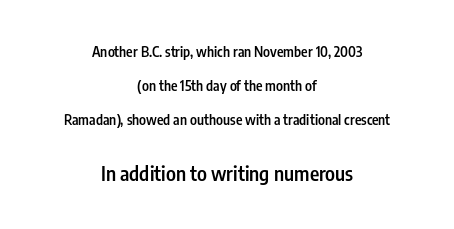
You could call the tracking neutral — neither tight nor loose. The passage shown begins with its smaller block and ends with its larger one. Short and long lines alike share a common midpoint. These lines were composed using upright roman letters. As a designer I'd log this as weight 600, semibold. The words here are not underlined.
